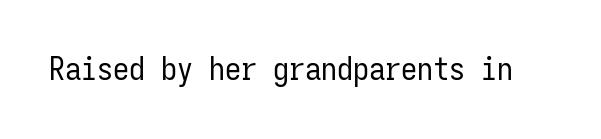
{"serif": "no", "italic": "no", "bold": "no", "weight": "regular", "width": "condensed", "stroke_contrast": "low", "x_height": "medium", "monospaced": "yes", "underline": "no", "letter_spacing": "normal", "letter_spacing_em": 0.0, "glyph_px": 32}
